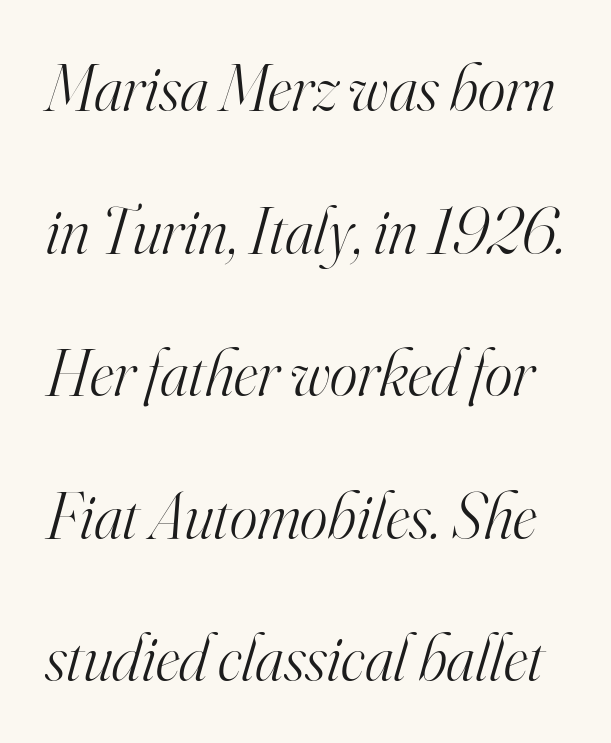
A typesetter would call this proportional, since set widths differ per character. Look at the tracking — it's just the regular setting, nothing added. You can tell it's italic because the verticals aren't actually vertical. The rendering uses a large line-height, opening up the rows.
